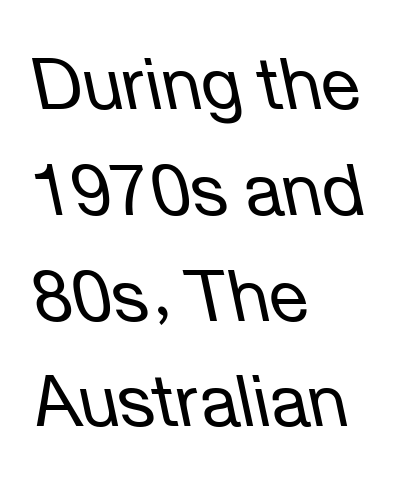
Q: Is the text bold? A: No.
Q: Is the text italic (slanted)? A: Yes, it leans left by about 12 degrees.
Q: Is the text underlined? A: No.
Q: How is the paragraph aligned? A: Left-aligned.
Q: Is the spacing between letters normal or unusually wide? A: Normal.
Q: Is the spacing between lines tight, normal or loose? A: Normal.
Q: Width (condensed, normal, or wide)? A: Normal.
Q: Stroke contrast? A: Low.
Q: x-height? A: Medium.
Q: Monospaced? A: No.
